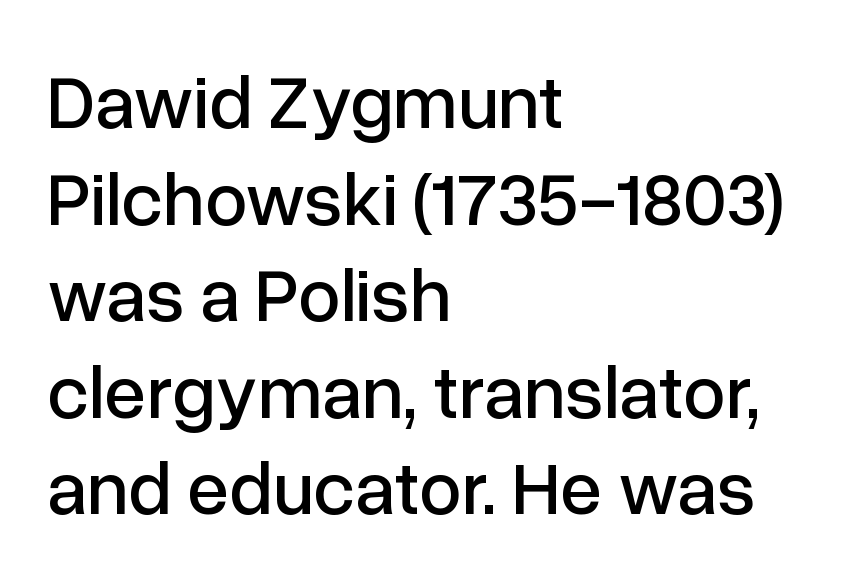
Q: Is the text italic (slanted)? A: No, it is upright.
Q: Is the typeface a serif or a sans-serif typeface? A: Sans-serif.
Q: Is the text underlined? A: No.
Q: How is the paragraph aligned? A: Left-aligned.
Q: Is the spacing between letters normal or unusually wide? A: Normal.
Q: Is the spacing between lines tight, normal or loose? A: Normal.
Q: Width (condensed, normal, or wide)? A: Normal.
Q: Stroke contrast? A: Low.
Q: x-height? A: Medium.
Q: Monospaced? A: No.
